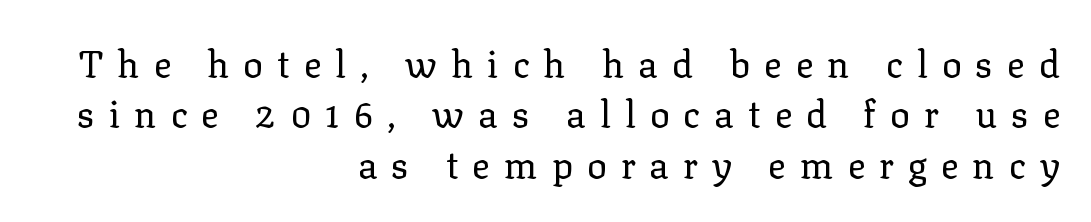
The image shows 37 px regular-weight serif type, upright; set right-aligned, normal line spacing (1.36x), unusually wide letter spacing (+0.38 em), not underlined; low stroke contrast and a medium x-height.
